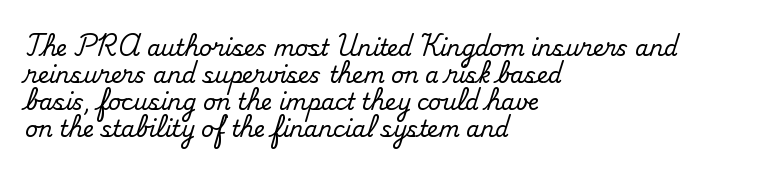
The image shows 22 px text type; set left-aligned, line spacing 1.23x, normal letter spacing, not underlined.
